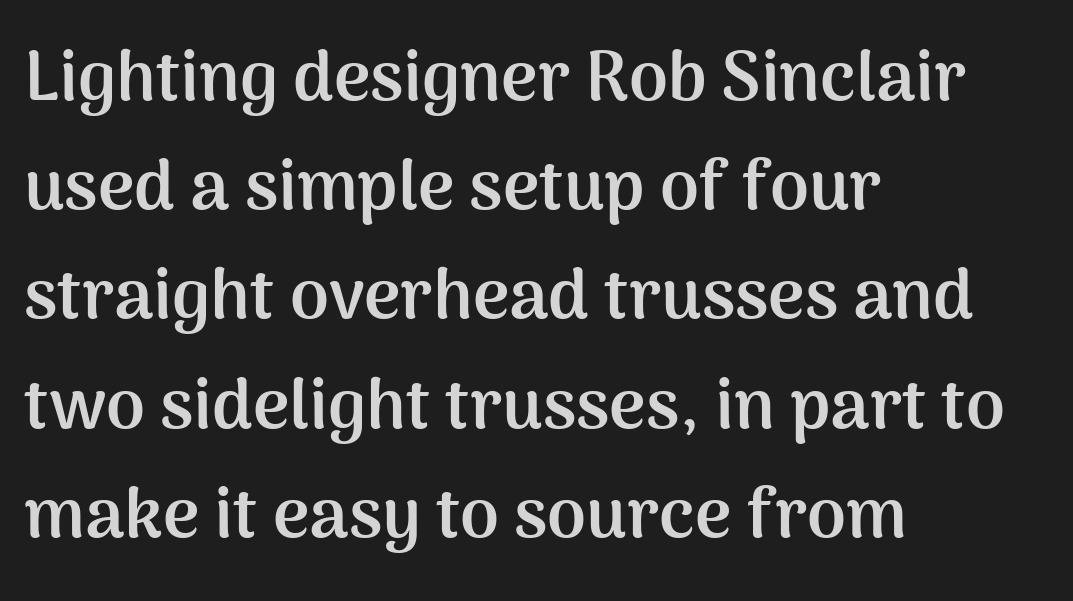
Q: Is the text bold? A: Yes.
Q: Is the text italic (slanted)? A: No, it is upright.
Q: Is the typeface a serif or a sans-serif typeface? A: Sans-serif.
Q: Is the text underlined? A: No.
Q: How is the paragraph aligned? A: Left-aligned.
Q: Is the spacing between letters normal or unusually wide? A: Normal.
Q: Is the spacing between lines tight, normal or loose? A: Normal.
Q: Width (condensed, normal, or wide)? A: Normal.
Q: Stroke contrast? A: Medium.
Q: x-height? A: Medium.
Q: Monospaced? A: No.
